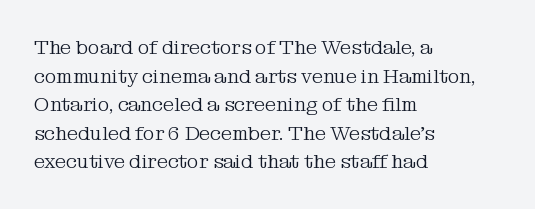
{"italic": "no", "bold": "no", "underline": "no", "align": "left", "line_spacing": "normal", "line_spacing_ratio": 1.43, "letter_spacing": "normal", "letter_spacing_em": 0.0, "glyph_px": 20}
